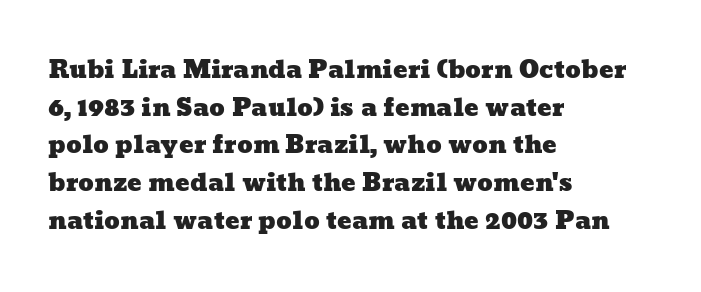
Each new line begins a customary step beneath the previous one. The tracking reads as untouched default to a designer's eye. The passage is arranged the way most books set body copy — flush left. This rendering features lettering with no underline.
